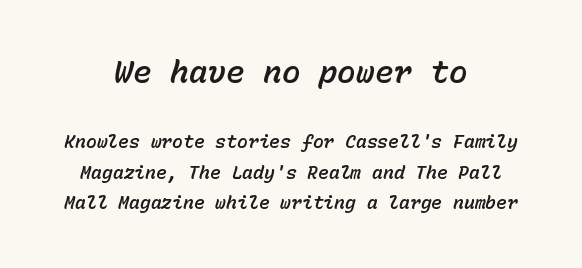
Notice how the stems are inclined rather than vertical — that's the hallmark of italics. Any mark beneath the type? The region is blank. Typeset on center — no edge is straight. Compare the two chunks: the upper has the greater cap height. Regular leading.
